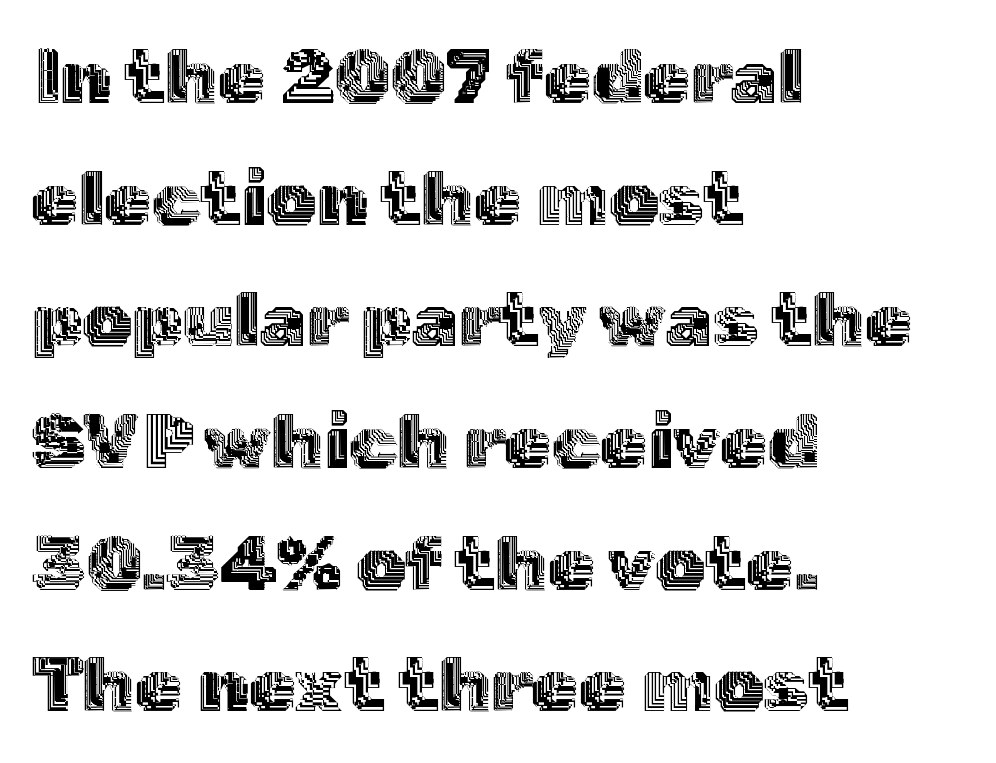
Where is the straight margin? On the left. Posture: vertical. The rendering uses natural spacing where letterforms have individual widths. A bare baseline throughout the passage.
